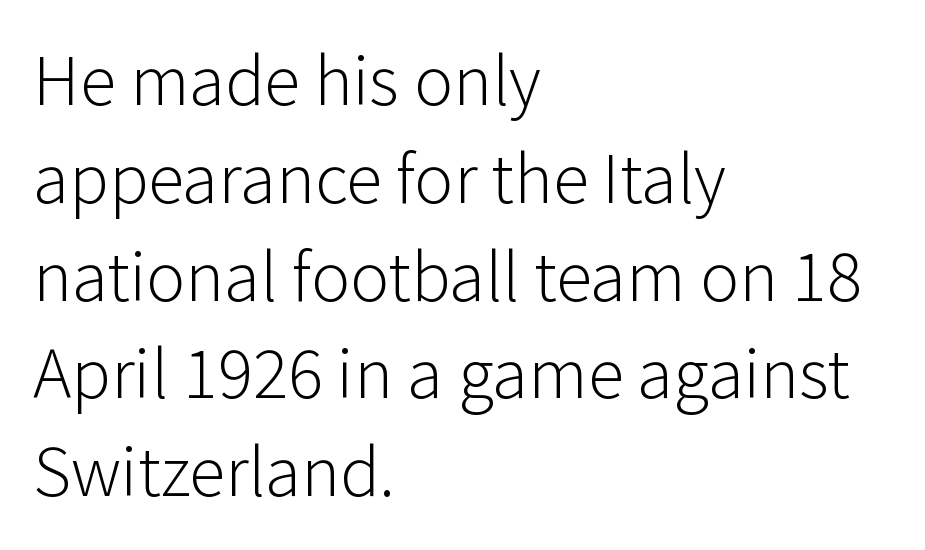
Q: Is the text bold? A: No.
Q: Is the text italic (slanted)? A: No, it is upright.
Q: Is the typeface a serif or a sans-serif typeface? A: Sans-serif.
Q: Is the text underlined? A: No.
Q: How is the paragraph aligned? A: Left-aligned.
Q: Is the spacing between letters normal or unusually wide? A: Normal.
Q: Is the spacing between lines tight, normal or loose? A: Normal.
Q: Width (condensed, normal, or wide)? A: Normal.
Q: Stroke contrast? A: Low.
Q: x-height? A: Medium.
Q: Monospaced? A: No.
